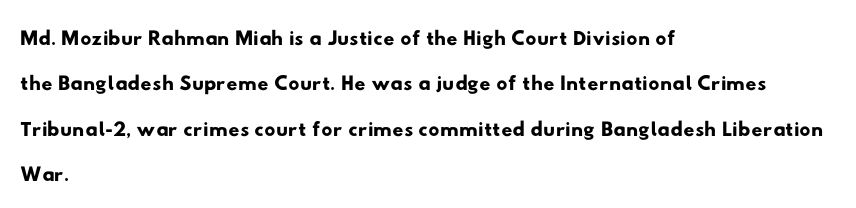
Nope, no serifs anywhere on these letters. Character widths vary here, with narrow letters taking less room than wide ones. Default kerning and tracking; the words read as compact shapes. The area under the type is left untouched. Horizontal alignment here is leftward, the default for most running prose. The block of text has a typical density, with ordinary space between rows.
